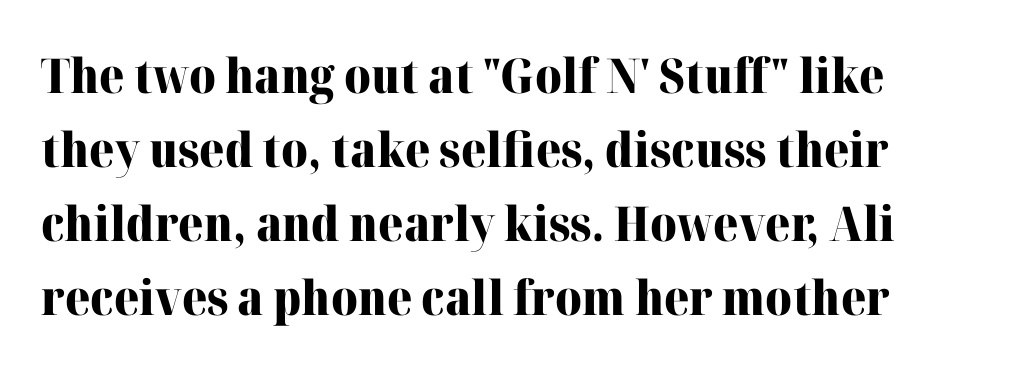
Q: Is the text bold? A: Yes.
Q: Is the text italic (slanted)? A: No, it is upright.
Q: Is the typeface a serif or a sans-serif typeface? A: Serif.
Q: Is the text underlined? A: No.
Q: Is the spacing between letters normal or unusually wide? A: Normal.
Q: Is the spacing between lines tight, normal or loose? A: Normal.
Q: Width (condensed, normal, or wide)? A: Normal.
Q: Stroke contrast? A: High.
Q: x-height? A: Medium.
Q: Monospaced? A: No.
